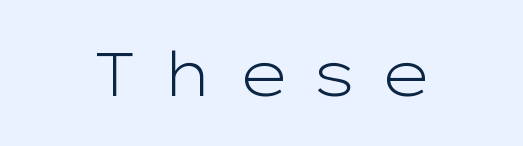
The image shows 62 px light, wide sans-serif type, upright; set centered, unusually wide letter spacing (+0.37 em), not underlined; low stroke contrast and a medium x-height.
